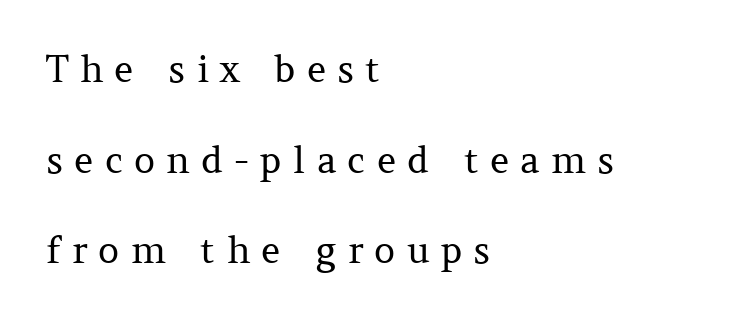
Q: Is the text bold? A: No.
Q: Is the text italic (slanted)? A: No, it is upright.
Q: Is the typeface a serif or a sans-serif typeface? A: Serif.
Q: Is the text underlined? A: No.
Q: How is the paragraph aligned? A: Left-aligned.
Q: Is the spacing between letters normal or unusually wide? A: Unusually wide.
Q: Is the spacing between lines tight, normal or loose? A: Loose.
Q: Width (condensed, normal, or wide)? A: Normal.
Q: Stroke contrast? A: Medium.
Q: x-height? A: Medium.
Q: Monospaced? A: No.
